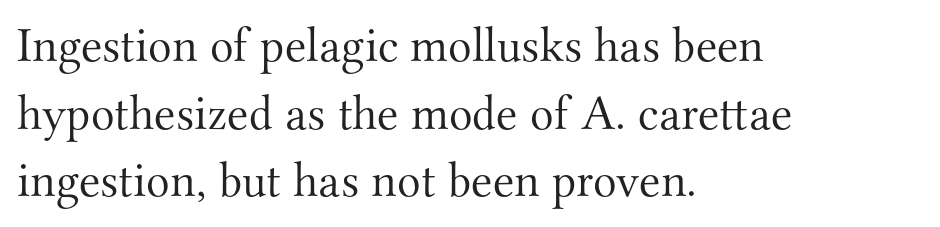
{"serif": "yes", "italic": "no", "bold": "no", "weight": "light", "width": "normal", "stroke_contrast": "medium", "x_height": "small", "monospaced": "no", "underline": "no", "align": "left", "line_spacing": "normal", "line_spacing_ratio": 1.38, "letter_spacing": "normal", "letter_spacing_em": 0.0, "glyph_px": 49}
